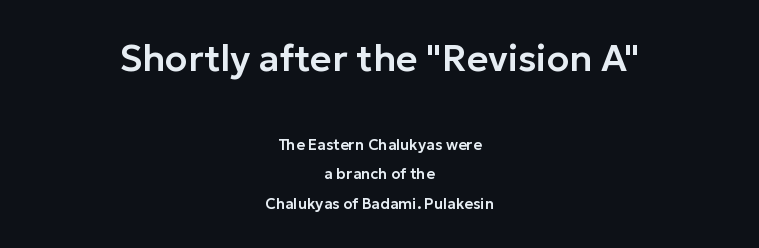
A clean baseline with only descenders dipping below it. The letters advance in unequal steps, a hallmark of proportional type. The font family rendered here belongs to the sans-serif group. The block of text is sparse from top to bottom, with ample space between rows. Characters follow at the spacing the type designer built in.
